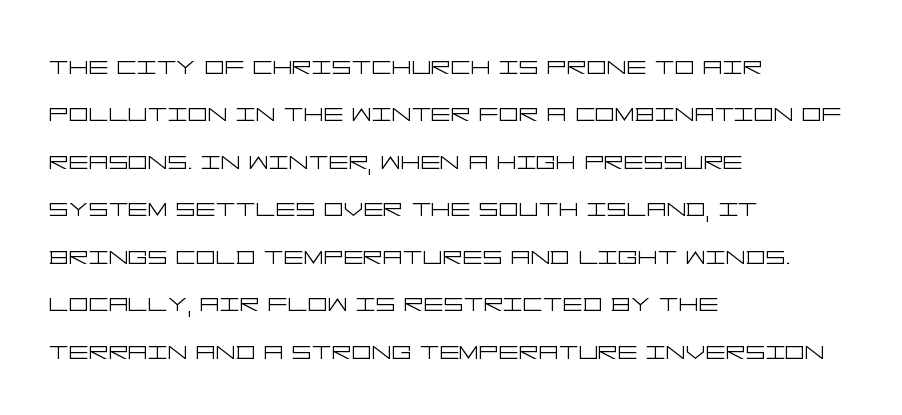
{"serif": "no", "italic": "no", "bold": "no", "weight": "light", "width": "wide", "stroke_contrast": "low", "x_height": "large", "underline": "no", "align": "left", "line_spacing": "normal", "line_spacing_ratio": 1.53, "letter_spacing": "normal", "letter_spacing_em": 0.0, "glyph_px": 31}
